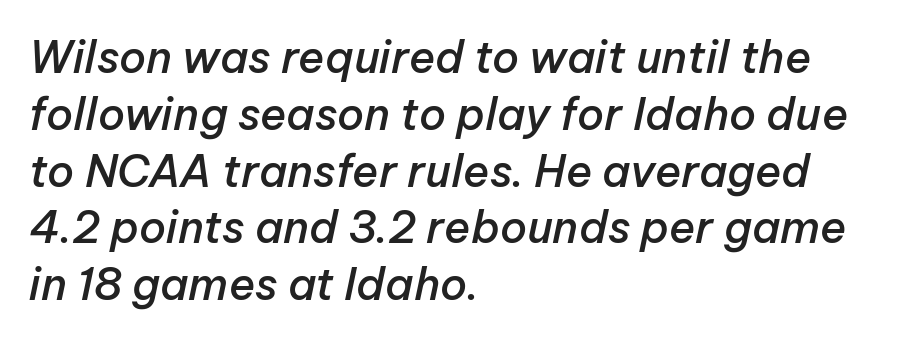
Any mark beneath the type? The region is blank. Reading down the column, the eye jumps a familiar distance to each next line. The gaps between neighbouring characters are ordinary and unremarkable. On the weight axis this lands at semibold, roughly 600.
